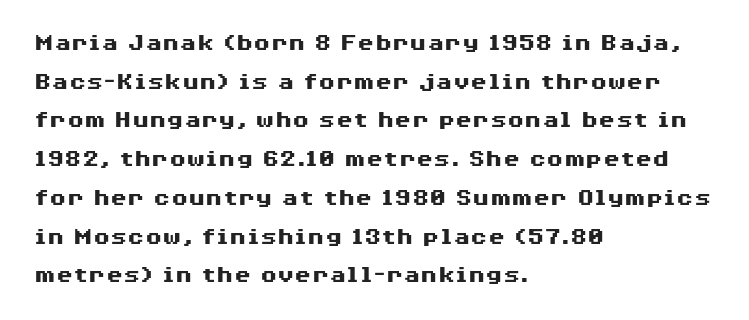
Lines of text with bare space underneath. Default kerning and tracking; the words read as compact shapes. Typeset ragged right — the left edge is the straight one. Regarding leading, the lines here are spaced in the standard way. Every stem runs plumb, perpendicular to the baseline.
